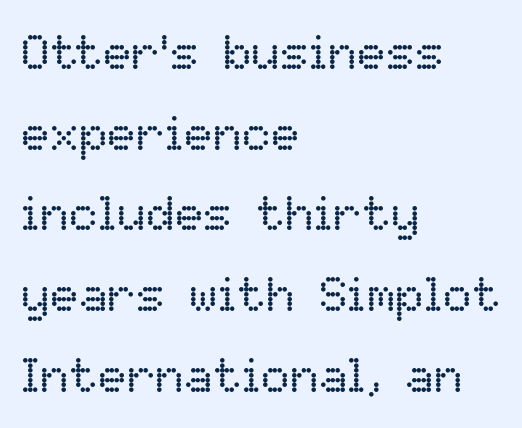
Q: Is the text bold? A: No.
Q: Is the text italic (slanted)? A: No, it is upright.
Q: Is the text underlined? A: No.
Q: How is the paragraph aligned? A: Left-aligned.
Q: Is the spacing between letters normal or unusually wide? A: Normal.
Q: Is the spacing between lines tight, normal or loose? A: Normal.
Q: Width (condensed, normal, or wide)? A: Normal.
Q: Stroke contrast? A: Low.
Q: x-height? A: Medium.
Q: Monospaced? A: No.
